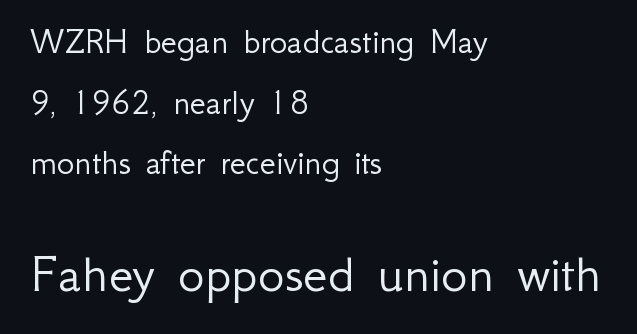
Classification — sans serif. Which of the two is more prominent by size? The second, at the bottom. Anything drawn beneath the words? Only blank space. Is the letter spacing exaggerated? No — it looks like the ordinary default. Do the characters align in a grid? No, the font is proportional. Quick note: not italic, upright.
